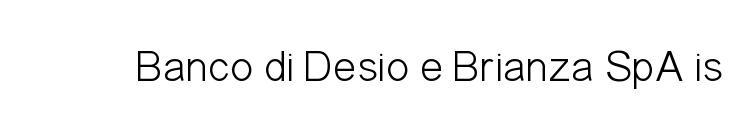
The image shows 44 px light, condensed sans-serif type, upright; set normal letter spacing, not underlined; low stroke contrast and a medium x-height.
